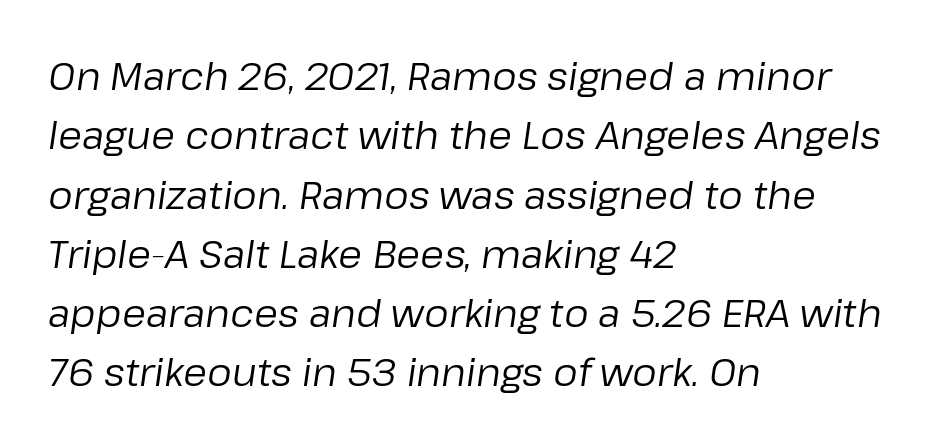
Q: Is the text bold? A: No.
Q: Is the text italic (slanted)? A: Yes, it leans right by about 8 degrees.
Q: Is the text underlined? A: No.
Q: How is the paragraph aligned? A: Left-aligned.
Q: Is the spacing between letters normal or unusually wide? A: Normal.
Q: Is the spacing between lines tight, normal or loose? A: Normal.
Q: Width (condensed, normal, or wide)? A: Normal.
Q: Stroke contrast? A: Low.
Q: x-height? A: Medium.
Q: Monospaced? A: No.
